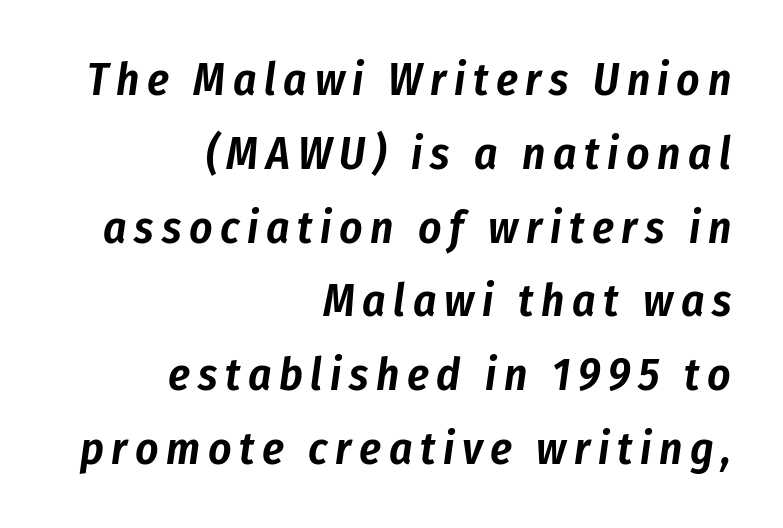
The image shows 45 px condensed type, italic (leaning right); set right-aligned, normal line spacing (1.64x), not underlined; low stroke contrast and a medium x-height.
